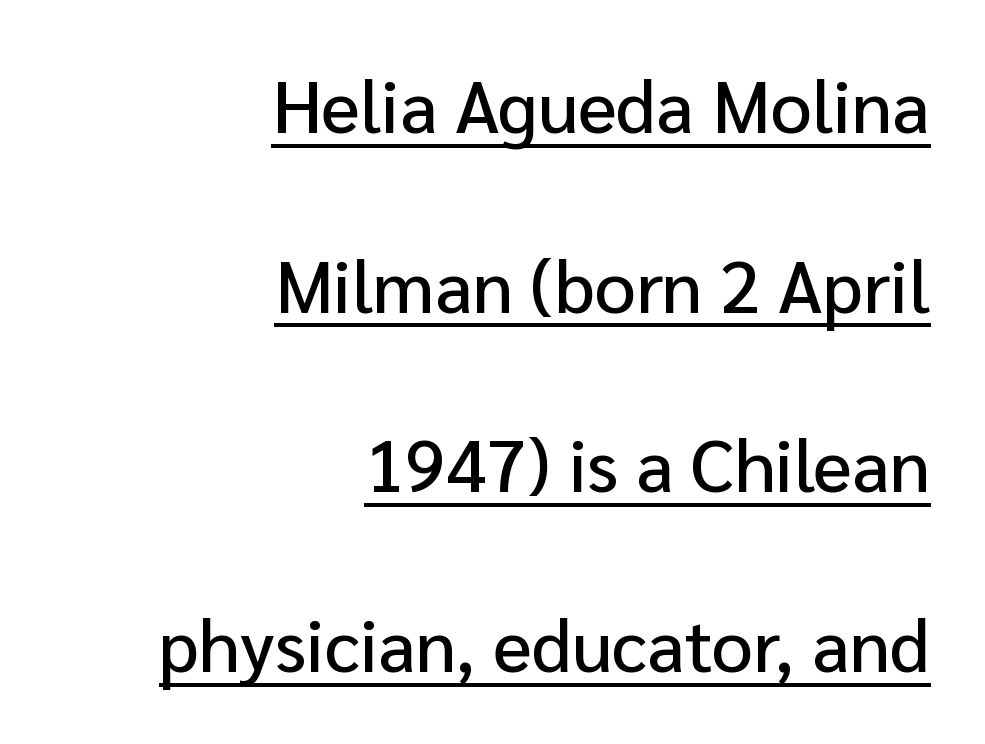
{"serif": "no", "italic": "no", "width": "normal", "stroke_contrast": "low", "x_height": "medium", "monospaced": "no", "underline": "yes", "align": "right", "line_spacing": "loose", "line_spacing_ratio": 2.46, "letter_spacing": "normal", "letter_spacing_em": 0.0, "glyph_px": 73}
